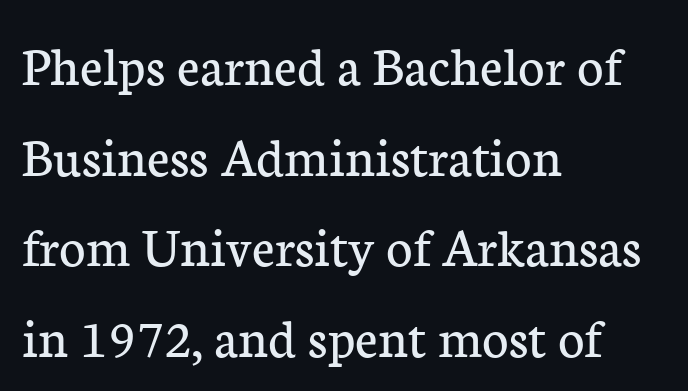
Q: Is the text bold? A: No.
Q: Is the text italic (slanted)? A: No, it is upright.
Q: Is the typeface a serif or a sans-serif typeface? A: Serif.
Q: Is the text underlined? A: No.
Q: How is the paragraph aligned? A: Left-aligned.
Q: Is the spacing between letters normal or unusually wide? A: Normal.
Q: Is the spacing between lines tight, normal or loose? A: Normal.
Q: Width (condensed, normal, or wide)? A: Normal.
Q: Stroke contrast? A: Low.
Q: x-height? A: Medium.
Q: Monospaced? A: No.
